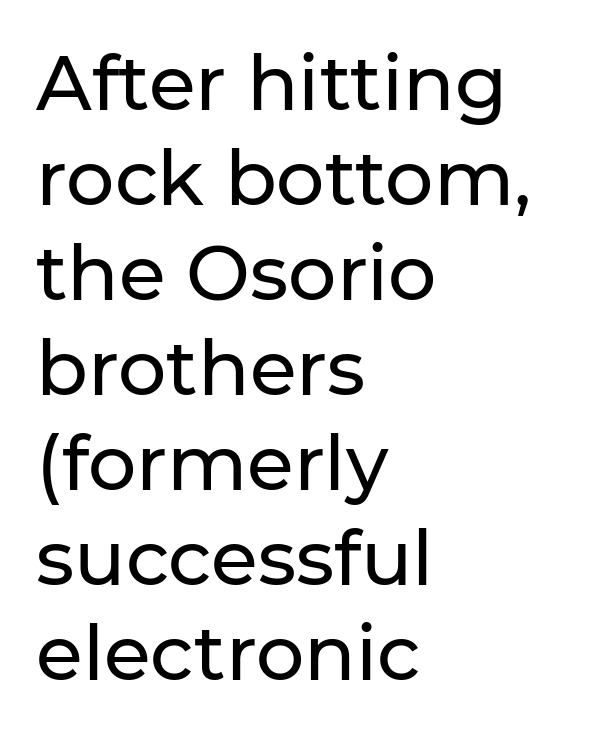
The image shows 76 px sans-serif type, upright; set left-aligned, normal line spacing (1.25x), normal letter spacing, not underlined; low stroke contrast and a medium x-height.
